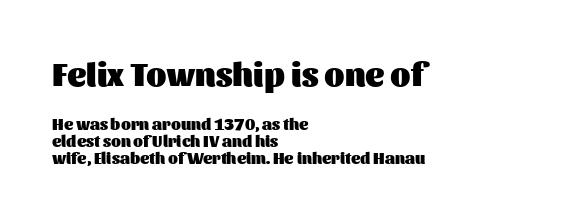
Pretty heavy lettering here — definitely bold. The space directly below the letters is spotless. Nothing unusual about the tracking: characters are spaced as the font intends. A student would call this left alignment; a typographer would say flush left, rag right. Character size in the leading block exceeds that of the trailing block. Whoever set this chose condensed vertical rhythm over breathing room.
